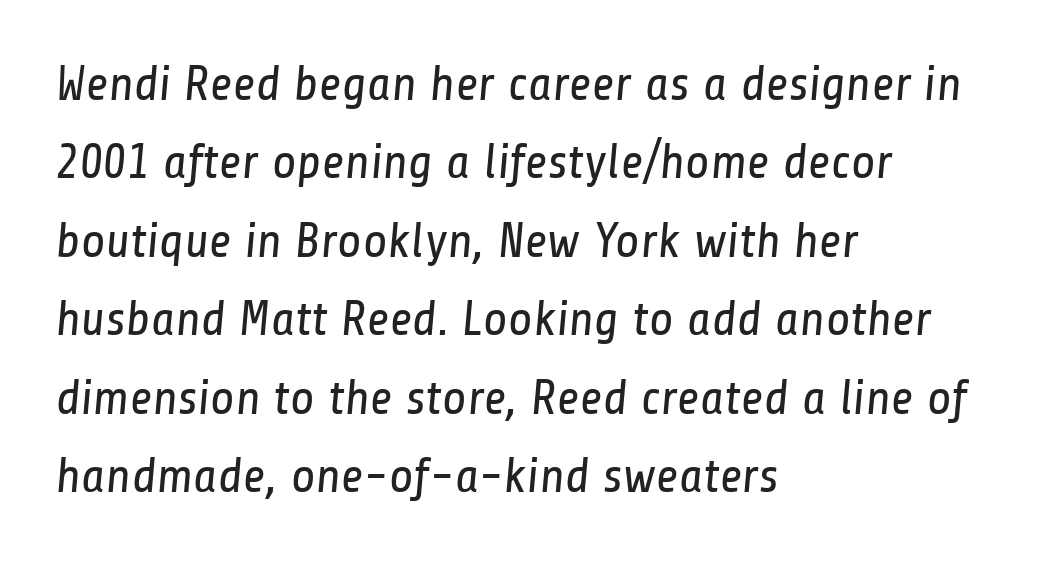
The image shows 50 px regular-weight, condensed sans-serif type; set left-aligned, normal line spacing (1.57x), normal letter spacing, not underlined; low stroke contrast and a medium x-height.
